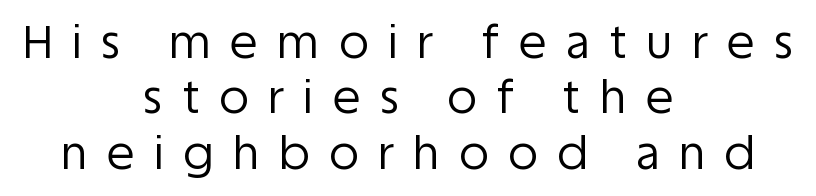
The strip under each line holds only bare page. The type family on display is of the sans-serif kind. Characters remain perfectly vertical along every line. Loose tracking; the words dissolve into strings of separated letters. The passage shown is not bold in any degree. Horizontally, the lines are justified to the midpoint only.
